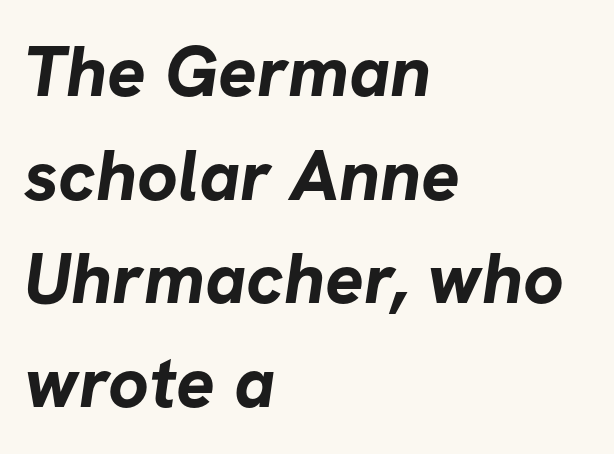
These lines are rendered in a variable-pitch font. Regarding leading, the lines here are spaced in the standard way. The passage shown is typeset with a sans-serif family. You'd pick this weight for a headline — it's a proper bold. The lines in this sample share a left origin and differ only in where they stop. The horizontal fit of the characters is conventional and even.
